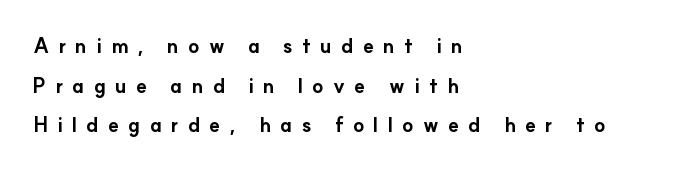
{"italic": "no", "bold": "yes", "underline": "no", "align": "left", "line_spacing": "loose", "line_spacing_ratio": 1.98, "letter_spacing": "wide", "letter_spacing_em": 0.46, "glyph_px": 20}
